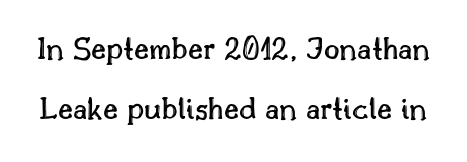
{"italic": "no", "width": "normal", "x_height": "small", "monospaced": "no", "underline": "no", "line_spacing_ratio": 1.76, "letter_spacing": "normal", "letter_spacing_em": 0.0, "glyph_px": 34}
